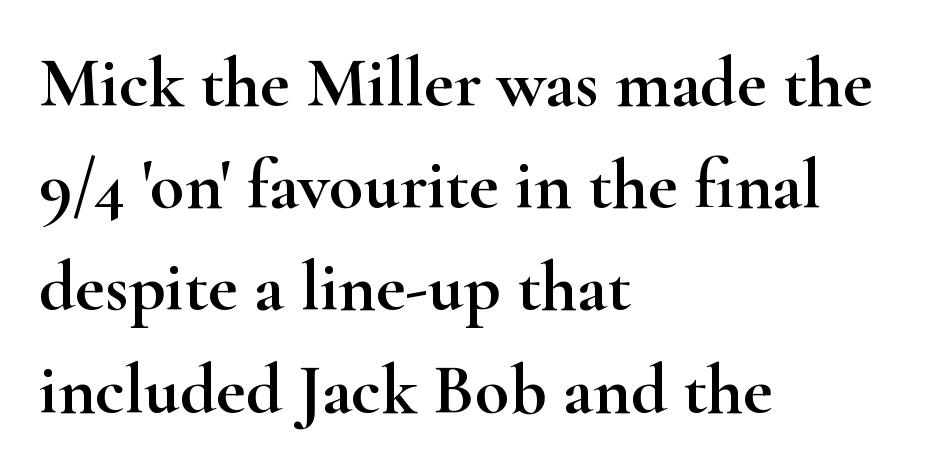
{"serif": "yes", "italic": "no", "width": "wide", "stroke_contrast": "high", "x_height": "small", "monospaced": "no", "underline": "no", "align": "left", "line_spacing": "normal", "line_spacing_ratio": 1.44, "letter_spacing": "normal", "letter_spacing_em": 0.0, "glyph_px": 71}
